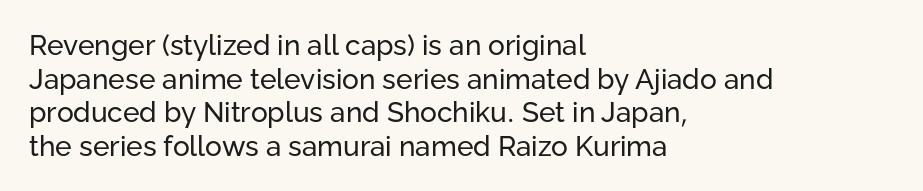
The image shows 28 px regular-weight sans-serif type, upright; set left-aligned, line spacing 1.2x, normal letter spacing, not underlined; low stroke contrast and a medium x-height.
